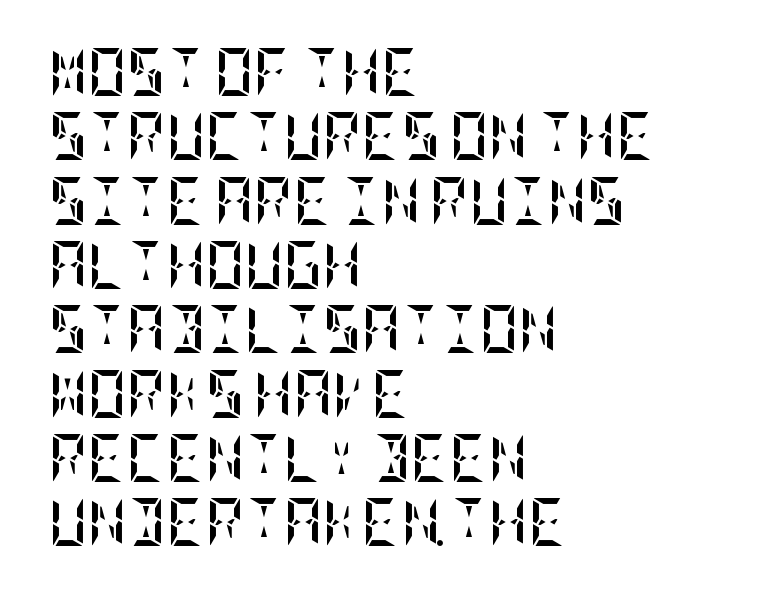
The image shows 48 px semibold, condensed type, upright; set left-aligned, normal line spacing (1.34x), normal letter spacing, not underlined; low stroke contrast and a large x-height.
